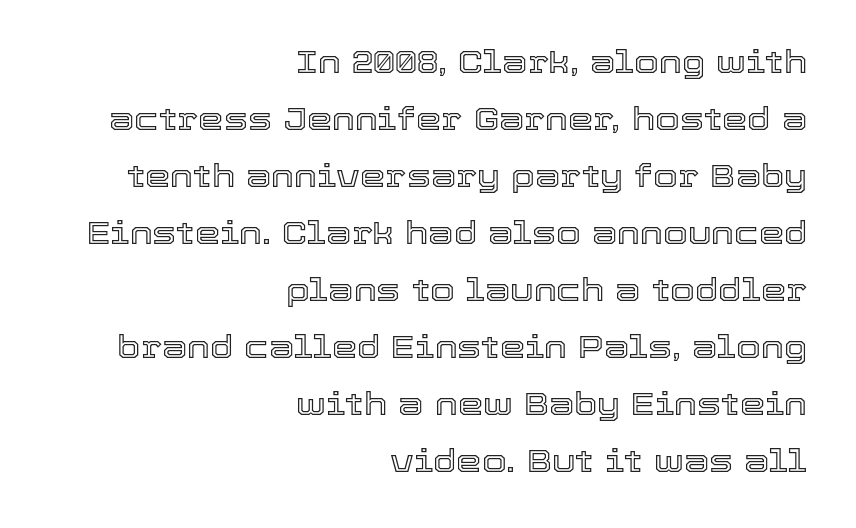
The image shows 32 px text type, upright; set right-aligned, line spacing 1.78x, normal letter spacing, not underlined; a medium x-height.
